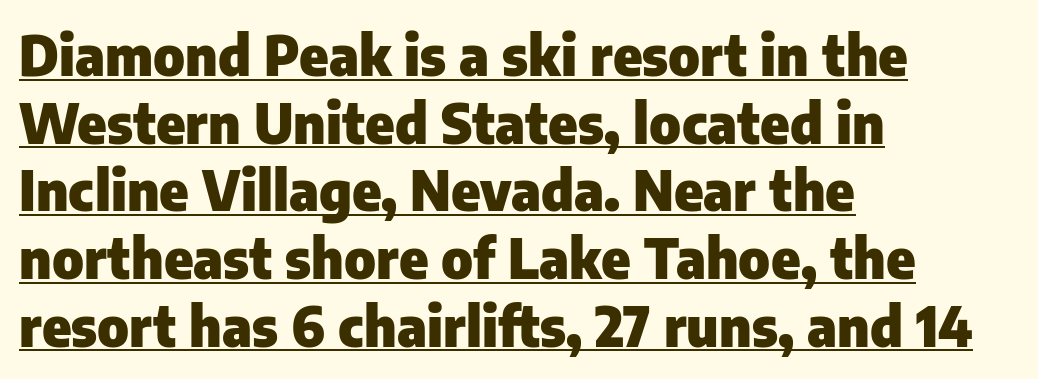
A typesetter would call this proportional, since set widths differ per character. Descenders here cross a horizontal rule under the line. Style check: upright. Heavy, bold letterforms.
